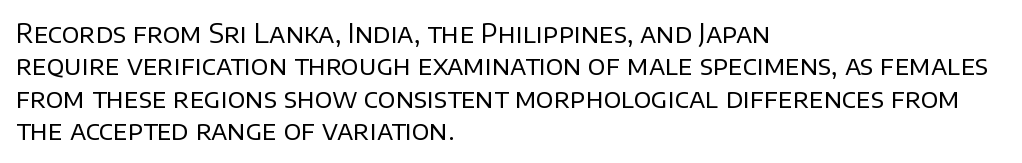
{"italic": "no", "bold": "no", "underline": "no", "align": "left", "line_spacing": "normal", "line_spacing_ratio": 1.25, "letter_spacing": "normal", "letter_spacing_em": 0.0, "glyph_px": 26}
